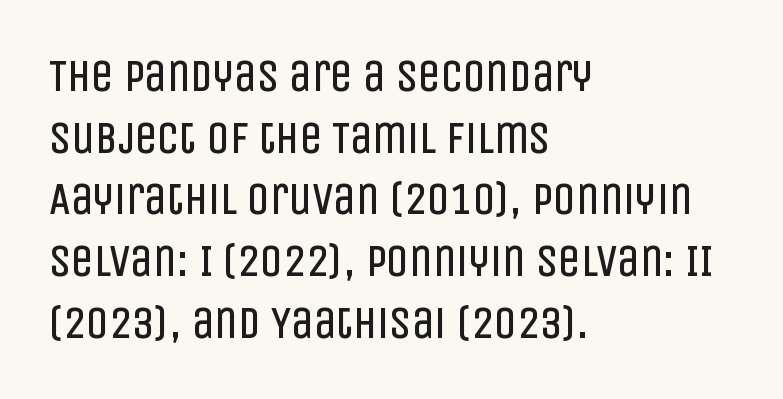
The image shows 45 px regular-weight, condensed sans-serif type, upright; set left-aligned, normal line spacing (1.37x), normal letter spacing, not underlined; low stroke contrast and a large x-height.
